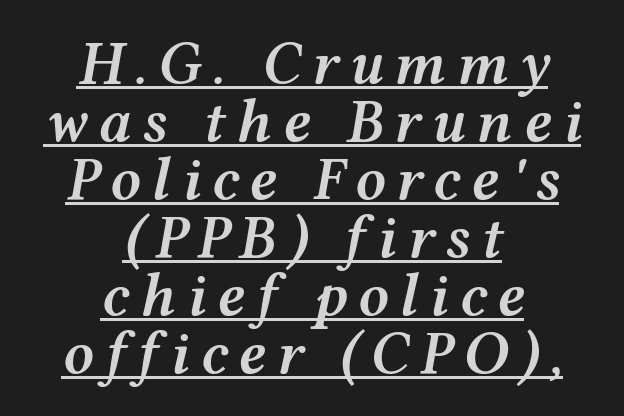
{"italic": "yes", "lean": "right", "slant_degrees": 12, "bold": "semi", "weight": "semibold", "width": "wide", "stroke_contrast": "medium", "x_height": "medium", "monospaced": "no", "underline": "yes", "align": "center", "line_spacing": "tight", "line_spacing_ratio": 0.95, "glyph_px": 61}
